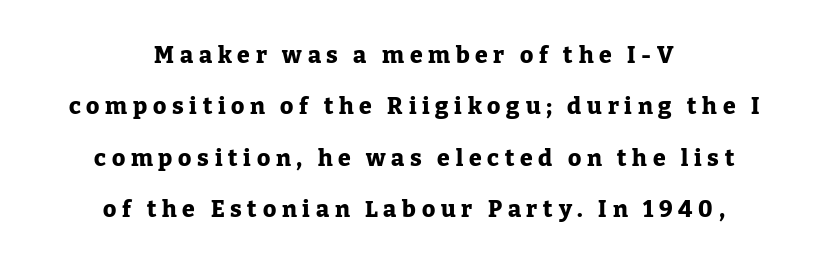
{"italic": "no", "bold": "yes", "underline": "no", "align": "center", "line_spacing": "loose", "line_spacing_ratio": 2.23, "letter_spacing": "wide", "letter_spacing_em": 0.25, "glyph_px": 23}
